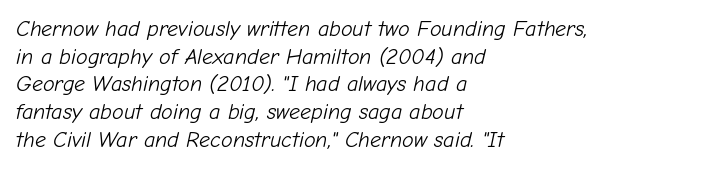
Q: Is the text bold? A: No.
Q: Is the text italic (slanted)? A: Yes, it leans right by about 12 degrees.
Q: Is the text underlined? A: No.
Q: How is the paragraph aligned? A: Left-aligned.
Q: Is the spacing between letters normal or unusually wide? A: Normal.
Q: Is the spacing between lines tight, normal or loose? A: Normal.
